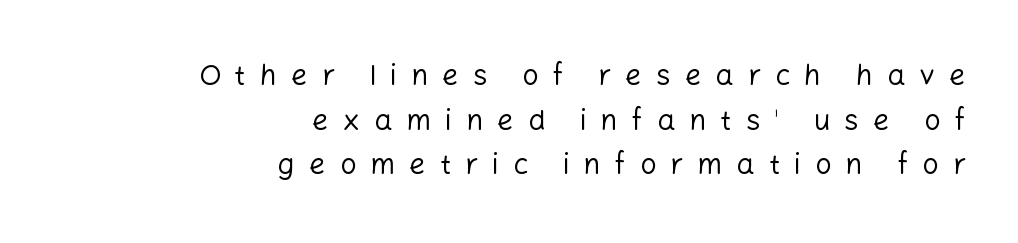
The image shows 29 px regular-weight sans-serif type, upright; set right-aligned, normal line spacing (1.54x), unusually wide letter spacing (+0.48 em), not underlined; low stroke contrast and a medium x-height.
